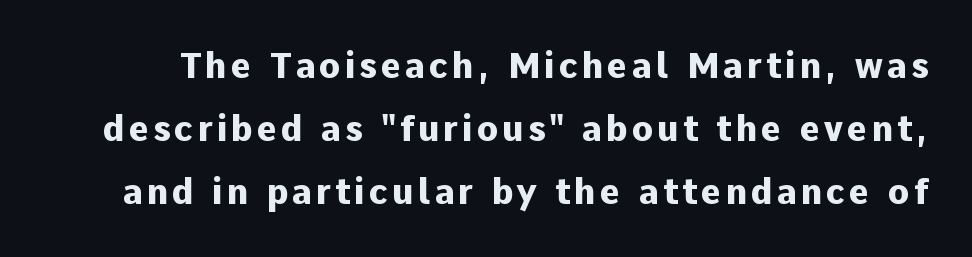
The image shows 35 px heavy sans-serif type, upright; set line spacing 1.8x, not underlined; low stroke contrast and a medium x-height.
